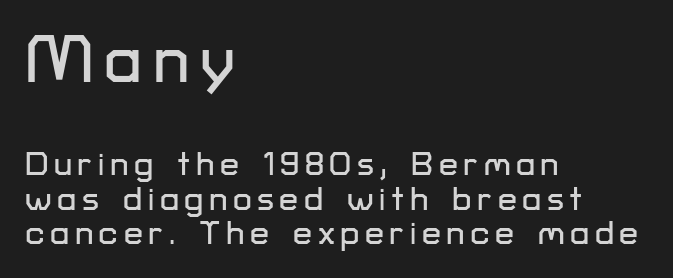
Notice how the stems are strictly vertical — no italics here. Horizontal alignment here is leftward, the default for most running prose. Varying glyph widths throughout — classic text-font behaviour. The strip under each line holds only bare page. The rendering uses a small line-height, squeezing the rows. Two sizes are in play, and the larger belongs to the first block.
